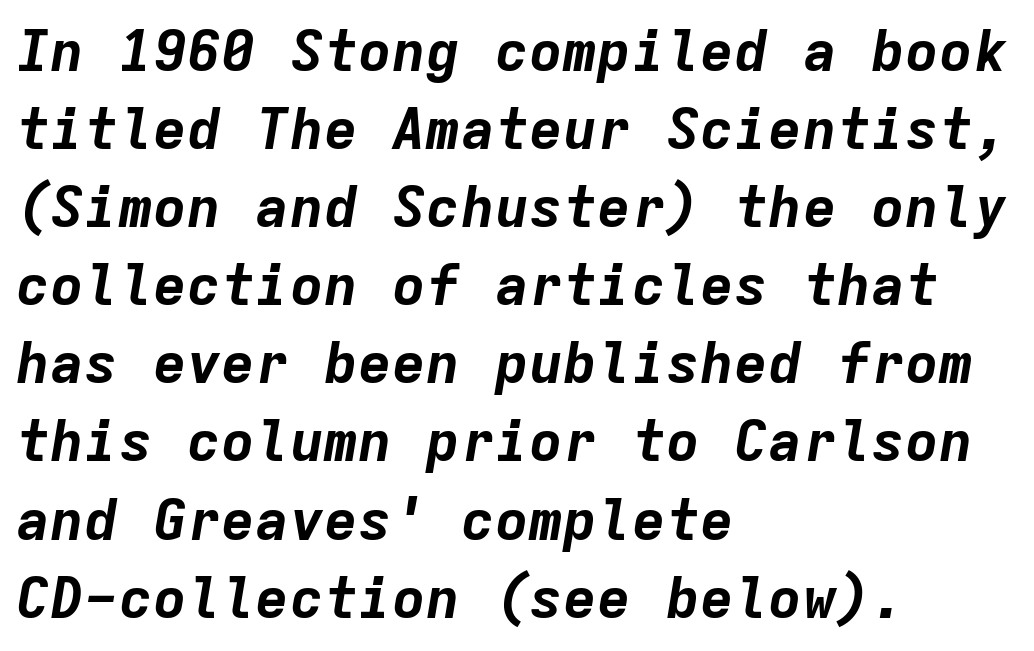
Q: Is the text bold? A: Yes.
Q: Is the text italic (slanted)? A: Yes, it leans right by about 9 degrees.
Q: Is the text underlined? A: No.
Q: How is the paragraph aligned? A: Left-aligned.
Q: Is the spacing between letters normal or unusually wide? A: Normal.
Q: Is the spacing between lines tight, normal or loose? A: Normal.
Q: Width (condensed, normal, or wide)? A: Normal.
Q: Stroke contrast? A: Low.
Q: x-height? A: Medium.
Q: Monospaced? A: Yes.
